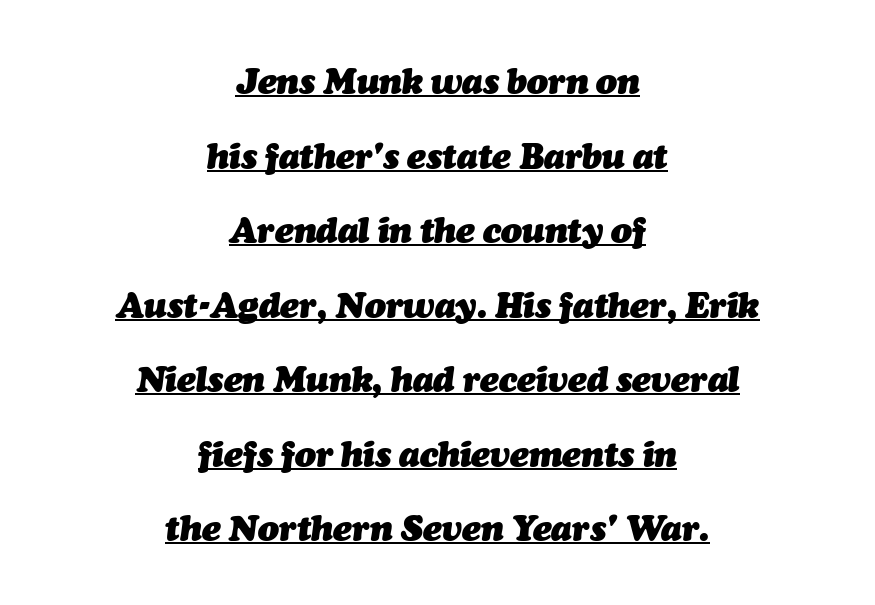
{"italic": "yes", "lean": "right", "slant_degrees": 7, "bold": "yes", "weight": "heavy", "width": "normal", "stroke_contrast": "medium", "x_height": "medium", "monospaced": "no", "underline": "yes", "align": "center", "line_spacing": "loose", "line_spacing_ratio": 2.13, "letter_spacing": "normal", "letter_spacing_em": 0.0, "glyph_px": 35}
